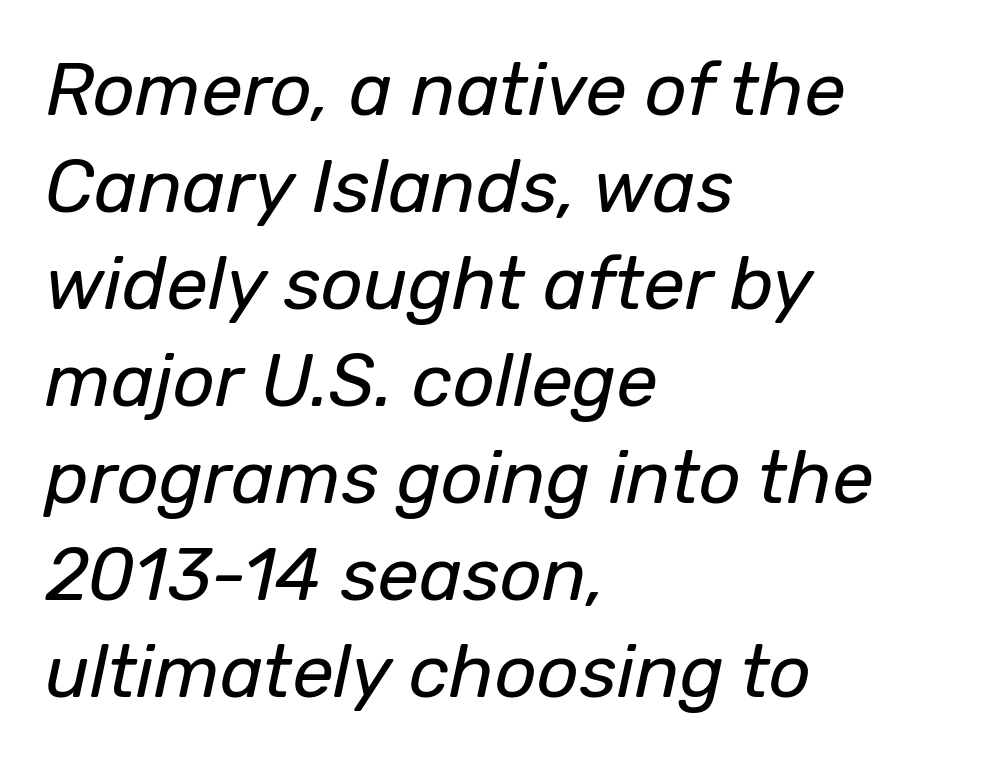
The image shows 74 px regular-weight type, italic (leaning right); set left-aligned, normal line spacing (1.31x), normal letter spacing, not underlined; low stroke contrast and a medium x-height.
